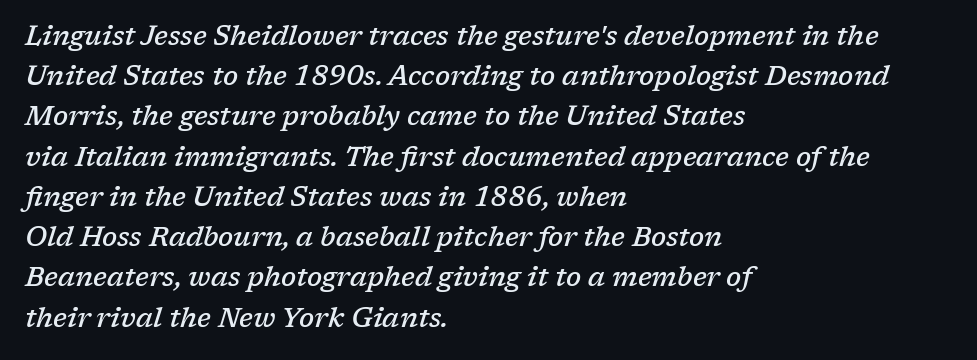
{"italic": "yes", "lean": "right", "slant_degrees": 17, "bold": "semi", "underline": "no", "align": "left", "line_spacing": "normal", "line_spacing_ratio": 1.49, "letter_spacing": "normal", "letter_spacing_em": 0.0, "glyph_px": 27}
